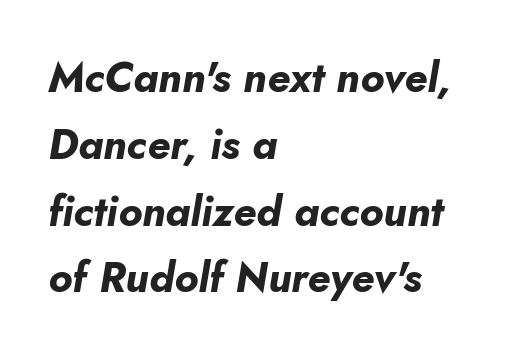
The image shows 42 px bold type, italic (leaning right); set left-aligned, normal line spacing (1.59x), normal letter spacing, not underlined; low stroke contrast and a small x-height.
